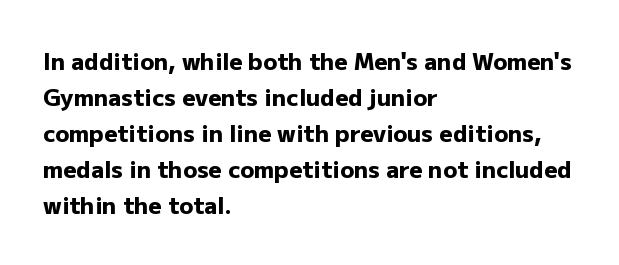
Q: Is the text bold? A: Yes.
Q: Is the text italic (slanted)? A: No, it is upright.
Q: Is the text underlined? A: No.
Q: How is the paragraph aligned? A: Left-aligned.
Q: Is the spacing between letters normal or unusually wide? A: Normal.
Q: Is the spacing between lines tight, normal or loose? A: Normal.
